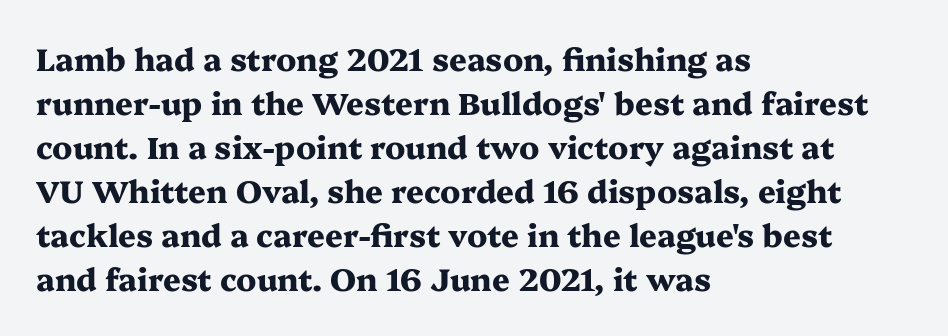
The image shows 31 px heavy, wide serif type, upright; set left-aligned, normal line spacing (1.42x), normal letter spacing, not underlined; medium stroke contrast and a medium x-height.
